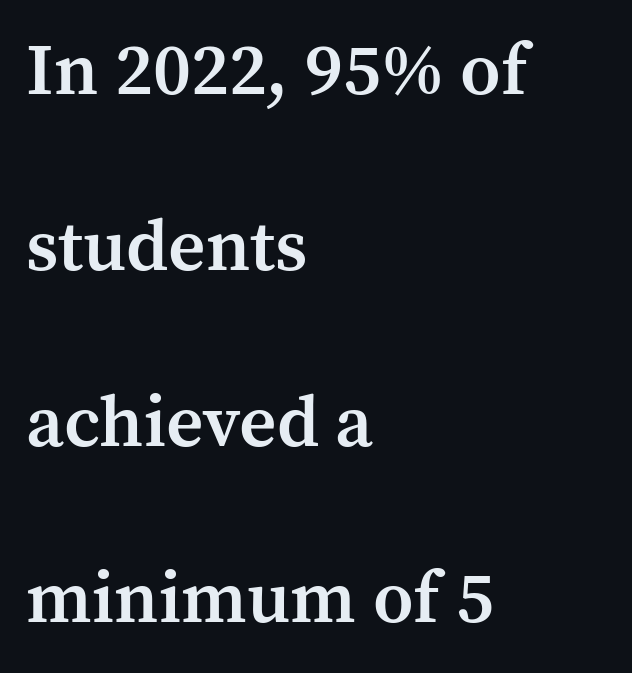
Regarding leading, the lines here are spaced well apart. The font is running at a semibold setting, under full bold. Descenders hang freely into open space. Font category for this specimen: serif.
